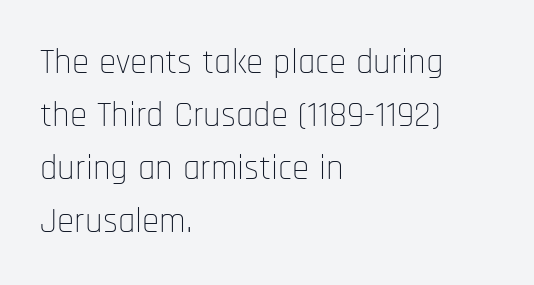
{"serif": "no", "italic": "no", "bold": "no", "weight": "thin", "width": "condensed", "stroke_contrast": "low", "x_height": "large", "monospaced": "no", "underline": "no", "align": "left", "line_spacing": "normal", "line_spacing_ratio": 1.51, "letter_spacing": "normal", "letter_spacing_em": 0.0, "glyph_px": 35}
